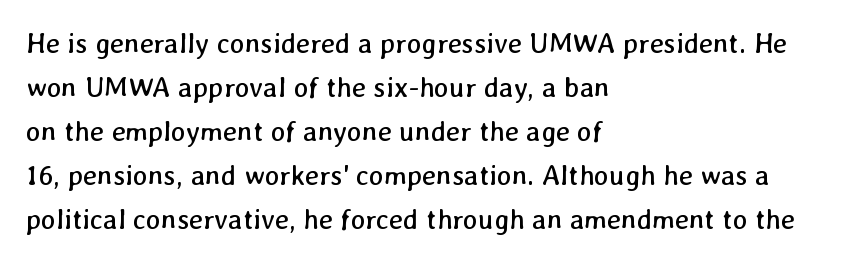
{"bold": "no", "weight": "regular", "width": "normal", "stroke_contrast": "low", "x_height": "medium", "monospaced": "no", "underline": "no", "align": "left", "line_spacing": "normal", "line_spacing_ratio": 1.57, "letter_spacing": "normal", "letter_spacing_em": 0.0, "glyph_px": 28}
